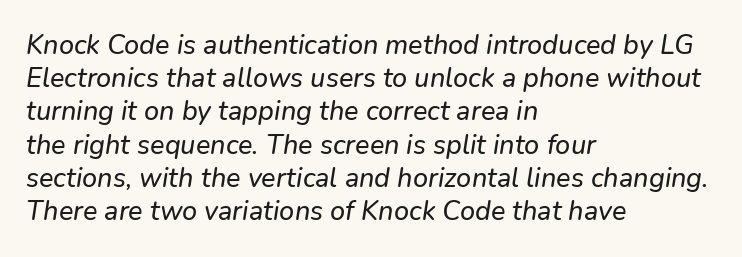
{"italic": "yes", "lean": "right", "slant_degrees": 9, "underline": "no", "align": "left", "line_spacing_ratio": 1.23, "letter_spacing": "normal", "letter_spacing_em": 0.0, "glyph_px": 27}
